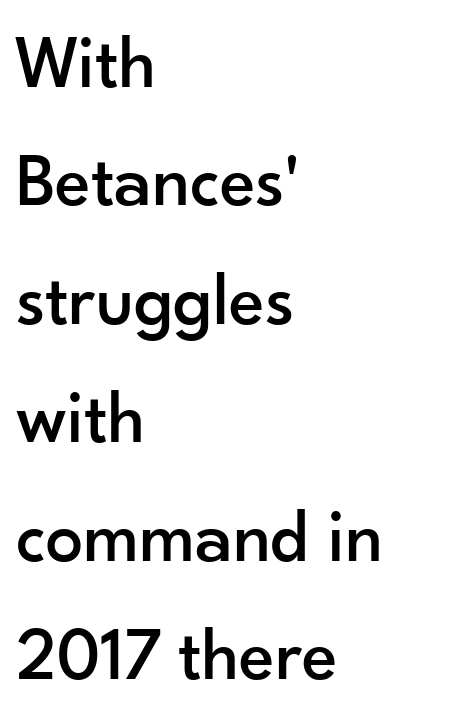
Q: Is the text italic (slanted)? A: No, it is upright.
Q: Is the typeface a serif or a sans-serif typeface? A: Sans-serif.
Q: Is the text underlined? A: No.
Q: How is the paragraph aligned? A: Left-aligned.
Q: Is the spacing between letters normal or unusually wide? A: Normal.
Q: Is the spacing between lines tight, normal or loose? A: Normal.
Q: Width (condensed, normal, or wide)? A: Normal.
Q: Stroke contrast? A: Low.
Q: x-height? A: Small.
Q: Monospaced? A: No.
